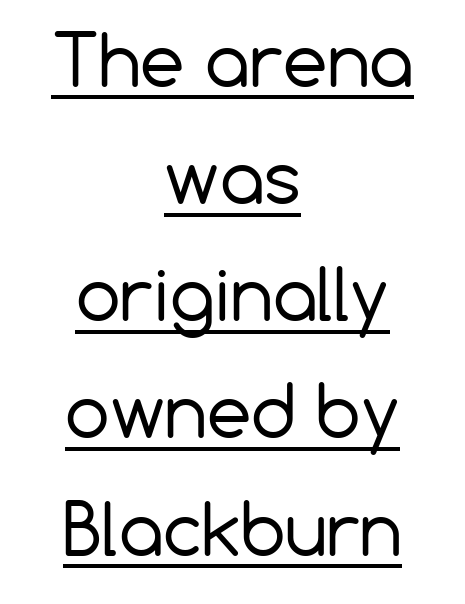
The image shows 71 px regular-weight sans-serif type, upright; set centered, normal line spacing (1.65x), normal letter spacing, underlined; low stroke contrast and a medium x-height.
